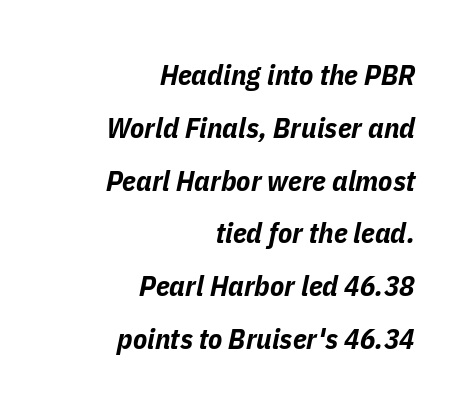
These lines are rendered in a variable-pitch font. Observe the lean: these are italic letterforms. Each line ends at the same right margin while the left side varies. Does extra space separate the letters? No, they use regular spacing. Just letters on the line, the space beneath them empty. Strong, thick strokes mark this as bold type.
